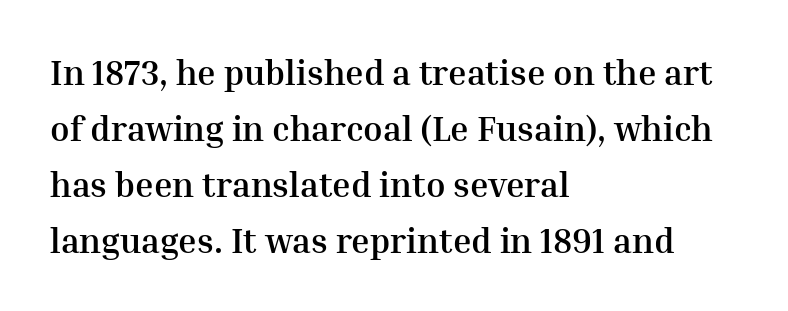
All the whitespace from short lines collects on the right. Nothing unusual about the tracking: characters are spaced as the font intends. Letterform terminals end in serifs throughout the passage. The axis of the letterforms is exactly vertical. Descender tails drop into unmarked territory.
